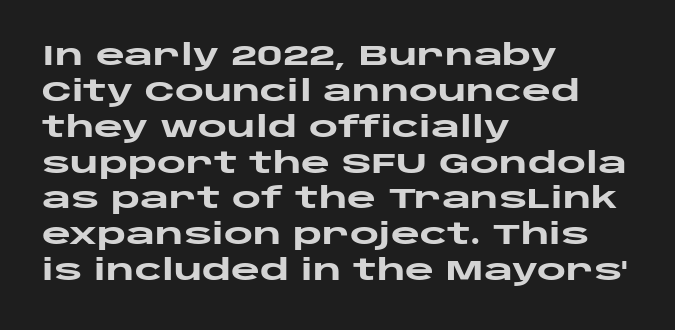
Does the weight exceed regular? Yes, all the way to bold. Horizontally, the lines are justified to the leading edge only. What kind of face is this? One without serifs — a sans. Each new line begins a customary step beneath the previous one. Has an underline been added? It has not. Posture: upright roman.
